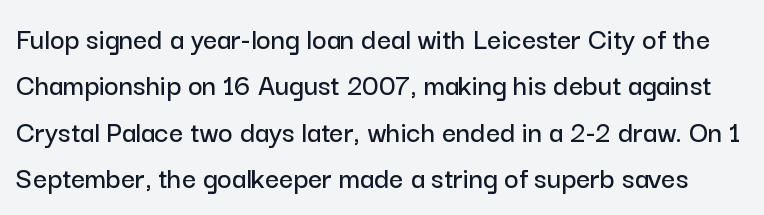
The image shows 31 px sans-serif type, upright; set normal line spacing (1.5x), normal letter spacing, not underlined; low stroke contrast and a medium x-height.
